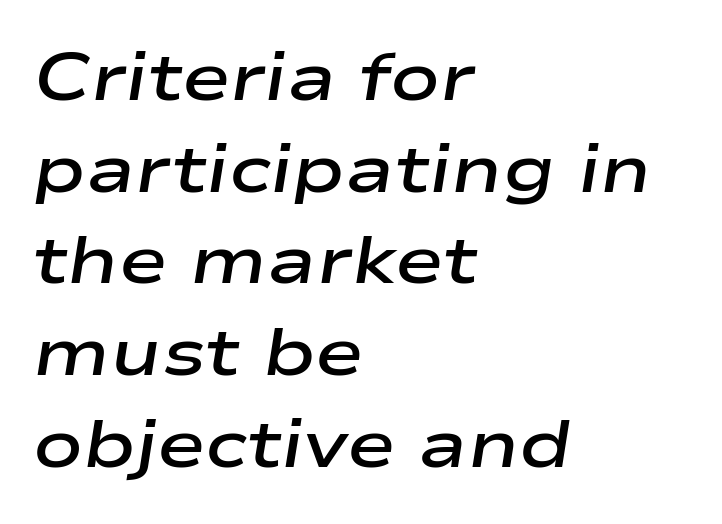
Underlining? Definitely not there. These lines sit exactly where default settings would place them. This is the in-between weight designers call semibold or demi. These lines are rendered in a variable-pitch font.
